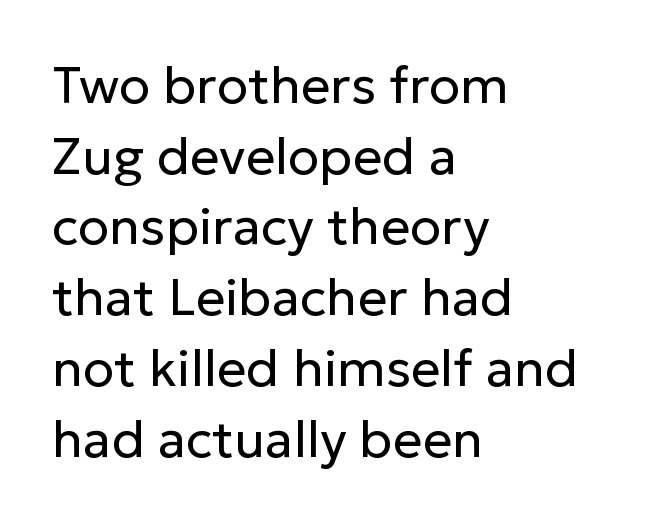
{"serif": "no", "italic": "no", "bold": "no", "weight": "regular", "width": "normal", "stroke_contrast": "low", "x_height": "medium", "monospaced": "no", "underline": "no", "align": "left", "line_spacing": "normal", "line_spacing_ratio": 1.36, "letter_spacing": "normal", "letter_spacing_em": 0.0, "glyph_px": 52}
